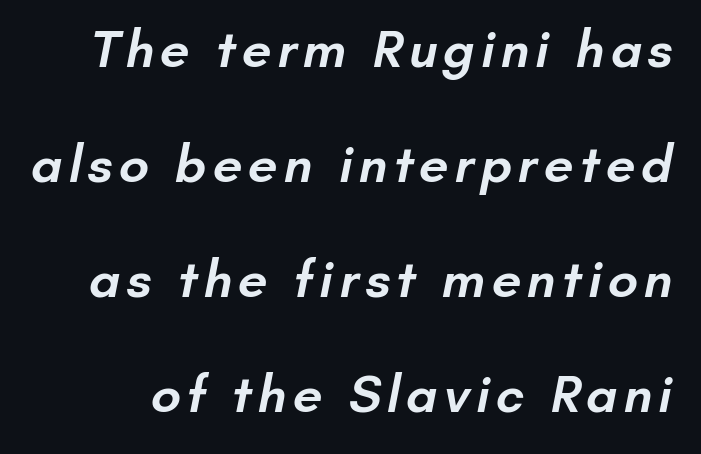
Q: Is the text bold? A: Semi-bold.
Q: Is the typeface a serif or a sans-serif typeface? A: Sans-serif.
Q: Is the text underlined? A: No.
Q: Is the spacing between lines tight, normal or loose? A: Loose.
Q: Width (condensed, normal, or wide)? A: Normal.
Q: Stroke contrast? A: Low.
Q: x-height? A: Small.
Q: Monospaced? A: No.
